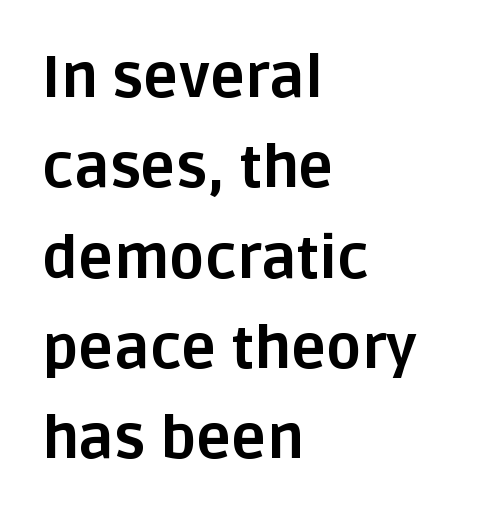
The image shows 59 px bold sans-serif type, upright; set left-aligned, normal line spacing (1.53x), normal letter spacing, not underlined; low stroke contrast and a large x-height.
